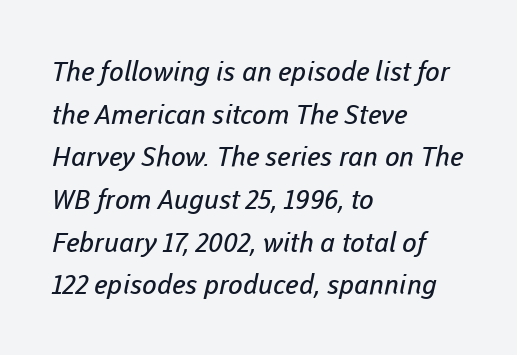
The image shows 27 px text type; set left-aligned, normal line spacing (1.58x), normal letter spacing, not underlined.
